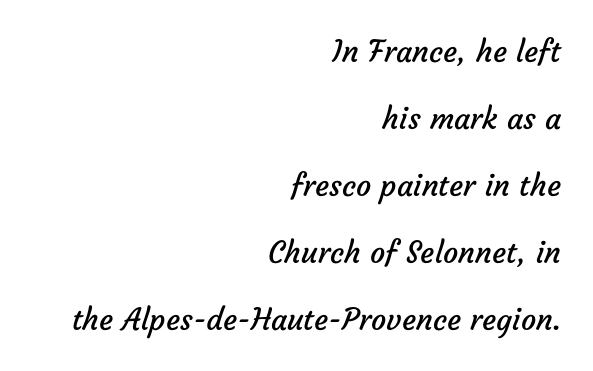
Q: Is the text bold? A: No.
Q: Is the typeface a serif or a sans-serif typeface? A: Sans-serif.
Q: Is the text underlined? A: No.
Q: How is the paragraph aligned? A: Right-aligned.
Q: Is the spacing between letters normal or unusually wide? A: Normal.
Q: Is the spacing between lines tight, normal or loose? A: Loose.
Q: Width (condensed, normal, or wide)? A: Normal.
Q: Stroke contrast? A: Low.
Q: x-height? A: Medium.
Q: Monospaced? A: No.
